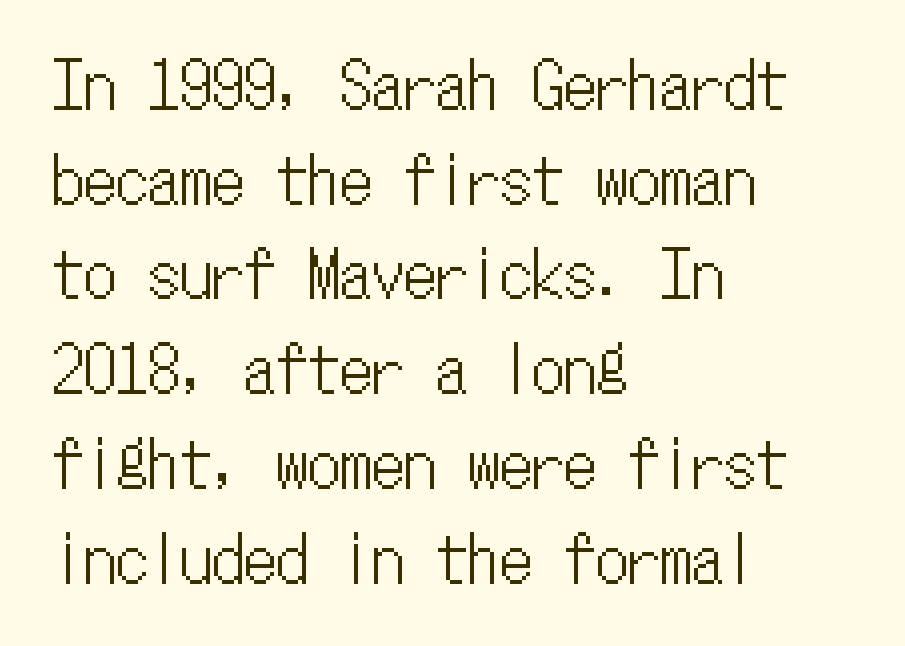
Teacher's note: observe the even left margin — that is flush-left alignment. Upright lettering throughout. Words float on clear page, feet unadorned. The lines sit at an ordinary, default distance from one another.
